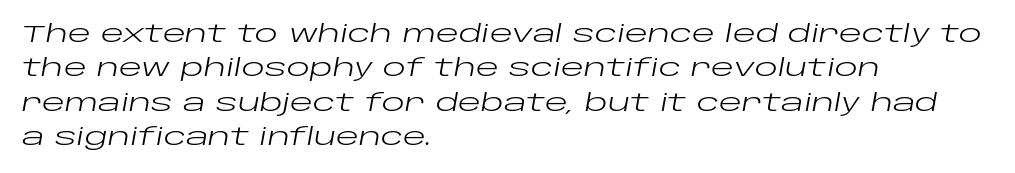
Q: Is the text bold? A: No.
Q: Is the text italic (slanted)? A: Yes, it leans right by about 10 degrees.
Q: Is the text underlined? A: No.
Q: How is the paragraph aligned? A: Left-aligned.
Q: Is the spacing between letters normal or unusually wide? A: Normal.
Q: Is the spacing between lines tight, normal or loose? A: Normal.
